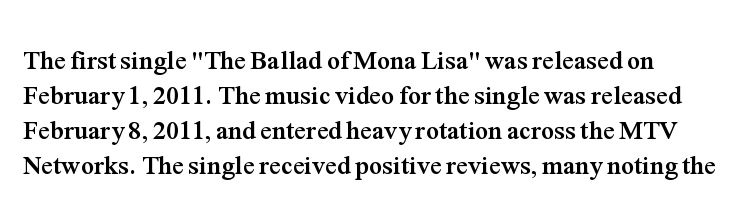
{"italic": "no", "bold": "yes", "underline": "no", "line_spacing": "normal", "line_spacing_ratio": 1.34, "letter_spacing": "normal", "letter_spacing_em": 0.0, "glyph_px": 26}
